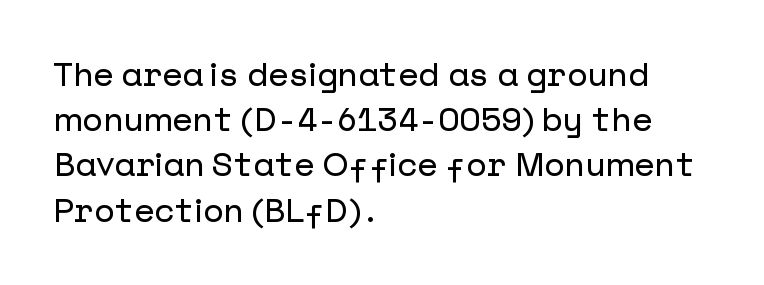
Words appear dense and cohesive because spacing is normal. The space between consecutive lines is moderate. Observe the absence of serifs on each vertical stroke in this sample. A roman cut, with each character standing at attention. The paragraph shown leans on its left margin.
